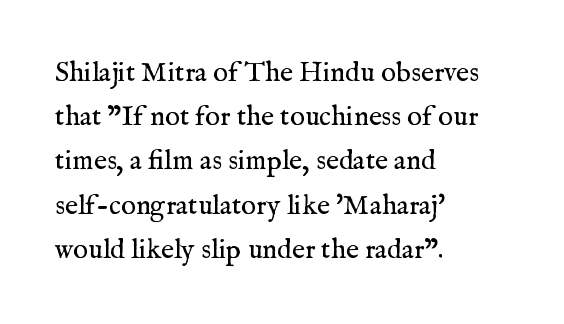
{"serif": "yes", "italic": "no", "bold": "no", "weight": "regular", "width": "normal", "stroke_contrast": "medium", "x_height": "medium", "monospaced": "no", "underline": "no", "align": "left", "line_spacing": "normal", "line_spacing_ratio": 1.58, "letter_spacing": "normal", "letter_spacing_em": 0.0, "glyph_px": 28}
